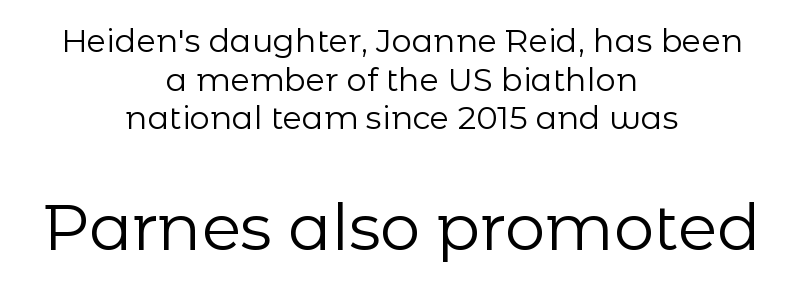
Q: Is the text bold? A: No.
Q: Is the text italic (slanted)? A: No, it is upright.
Q: Is the typeface a serif or a sans-serif typeface? A: Sans-serif.
Q: Is the text underlined? A: No.
Q: How is the paragraph aligned? A: Centered.
Q: Is the spacing between letters normal or unusually wide? A: Normal.
Q: Which block of text is set in a larger size, the first (top) or the second (bottom)? A: The second (bottom) one.
Q: Width (condensed, normal, or wide)? A: Normal.
Q: Stroke contrast? A: Low.
Q: x-height? A: Medium.
Q: Monospaced? A: No.
